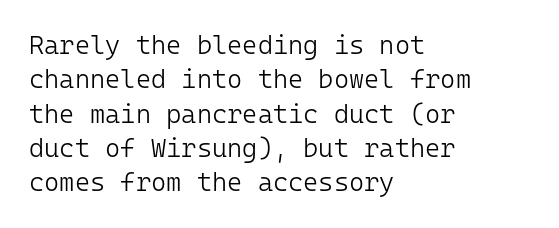
{"italic": "no", "bold": "no", "underline": "no", "align": "left", "line_spacing": "normal", "line_spacing_ratio": 1.32, "letter_spacing": "normal", "letter_spacing_em": 0.0, "glyph_px": 26}
